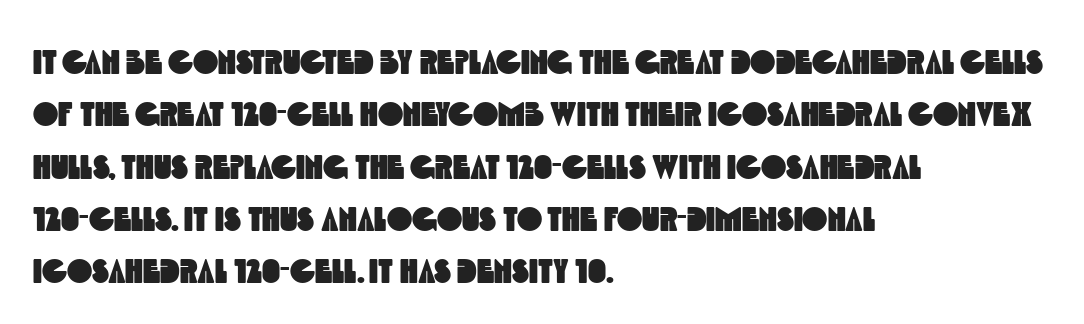
The image shows 34 px condensed sans-serif type; set left-aligned, normal line spacing (1.54x), normal letter spacing, not underlined; a large x-height.
